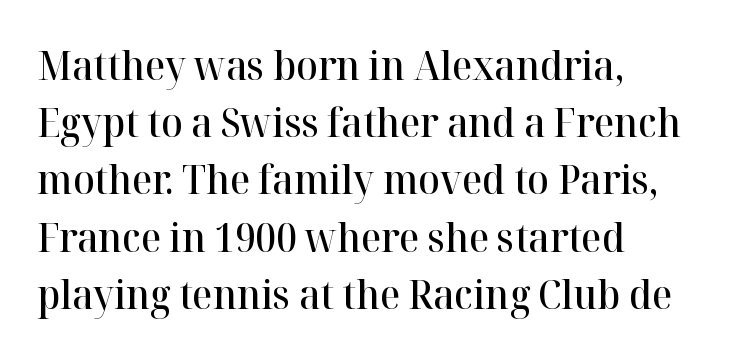
Q: Is the text bold? A: Semi-bold.
Q: Is the text italic (slanted)? A: No, it is upright.
Q: Is the typeface a serif or a sans-serif typeface? A: Serif.
Q: Is the text underlined? A: No.
Q: How is the paragraph aligned? A: Left-aligned.
Q: Is the spacing between letters normal or unusually wide? A: Normal.
Q: Is the spacing between lines tight, normal or loose? A: Normal.
Q: Width (condensed, normal, or wide)? A: Normal.
Q: Stroke contrast? A: High.
Q: x-height? A: Medium.
Q: Monospaced? A: No.
